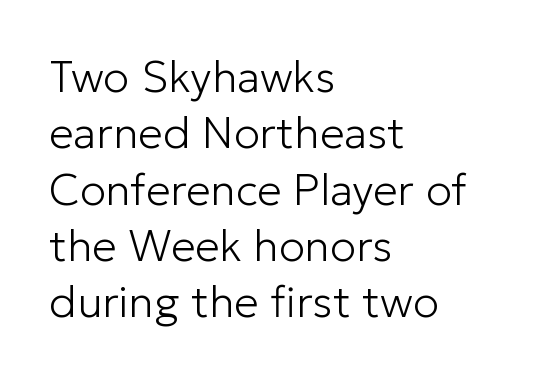
The image shows 44 px light sans-serif type, upright; set left-aligned, normal line spacing (1.28x), normal letter spacing, not underlined; low stroke contrast and a medium x-height.
